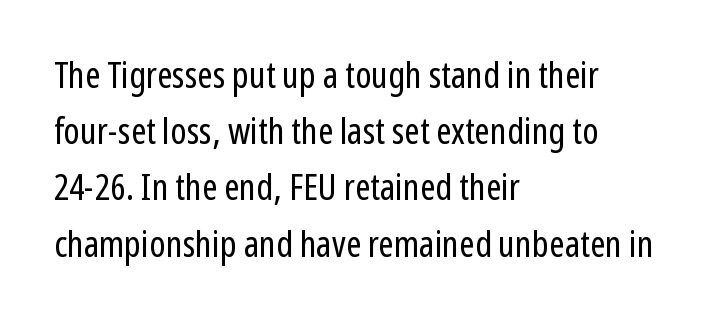
The image shows 37 px regular-weight, condensed sans-serif type, upright; set left-aligned, normal line spacing (1.52x), normal letter spacing, not underlined; low stroke contrast and a medium x-height.
